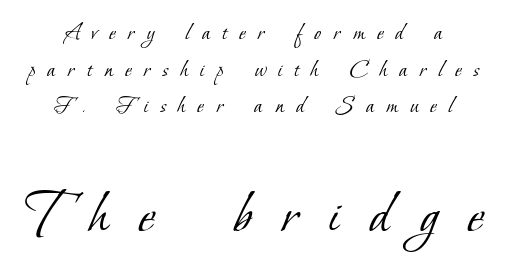
The specimen omits any rule beneath the text block's lines. What stands out about the letter spacing? Its width — letters are far apart. The passage shown stacks its lines at a standard gap. Bigger letters appear in the bottom chunk; the top chunk is reduced.
